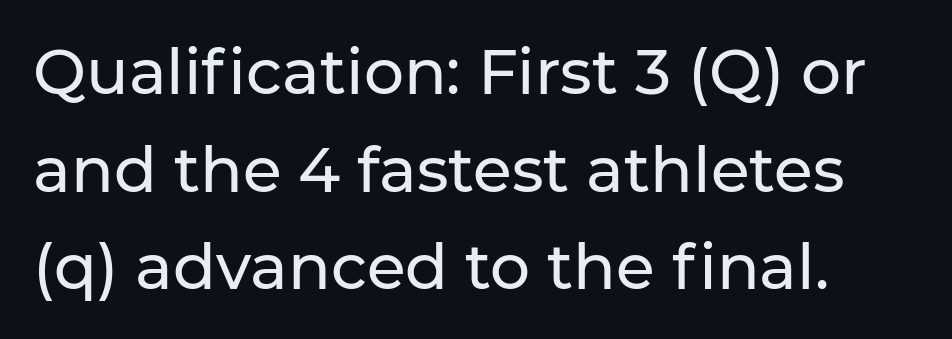
The gaps between neighbouring characters are ordinary and unremarkable. This is sans-serif lettering, the kind often seen on screens and signage. Notice how the stems are strictly vertical — no italics here. These lines are rendered in a variable-pitch font.
